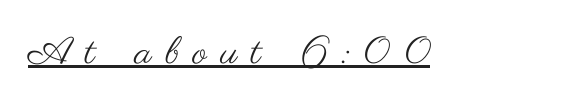
The image shows 38 px regular-weight, wide sans-serif type; set unusually wide letter spacing (+0.37 em), underlined; medium stroke contrast and a small x-height.
